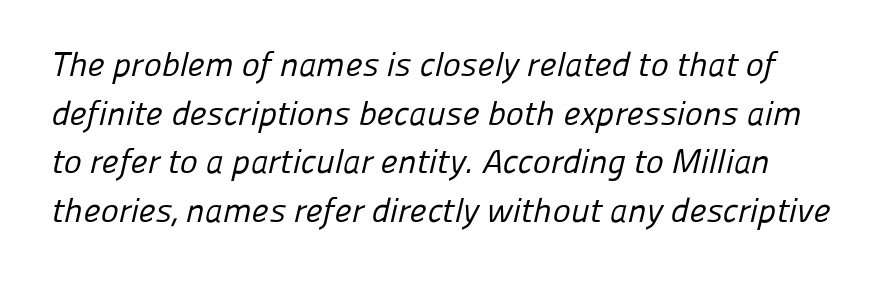
Q: Is the text bold? A: No.
Q: Is the typeface a serif or a sans-serif typeface? A: Sans-serif.
Q: Is the text underlined? A: No.
Q: Is the spacing between letters normal or unusually wide? A: Normal.
Q: Is the spacing between lines tight, normal or loose? A: Normal.
Q: Width (condensed, normal, or wide)? A: Normal.
Q: Stroke contrast? A: Low.
Q: x-height? A: Medium.
Q: Monospaced? A: No.
